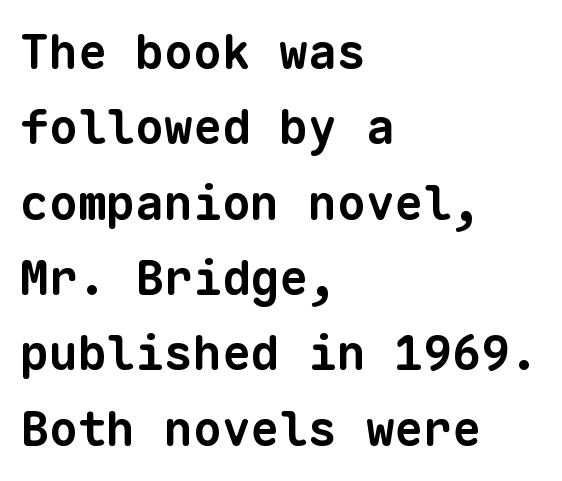
The image shows 48 px bold sans-serif type, monospaced; set left-aligned, normal line spacing (1.57x), normal letter spacing, not underlined; low stroke contrast and a medium x-height.
